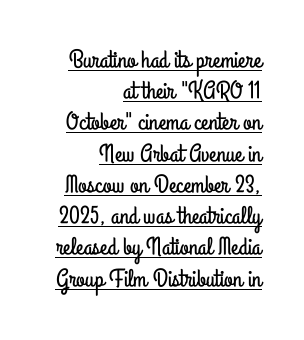
{"italic": "no", "underline": "yes", "align": "right", "line_spacing": "normal", "line_spacing_ratio": 1.25, "letter_spacing": "normal", "letter_spacing_em": 0.0, "glyph_px": 25}
